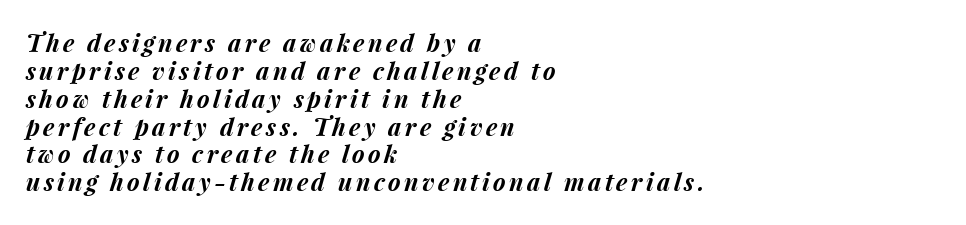
Alignment: flush left. Underlining? Definitely not there. If you drew a line through each stem, it would be angled. The font is running at its bold setting.
